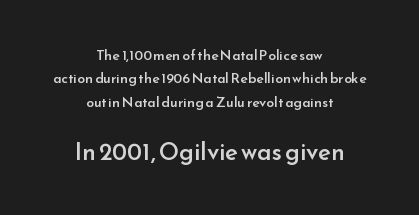
The image shows 24 px text type, upright; set centered, normal line spacing (1.67x), normal letter spacing, not underlined; the second (bottom) block is 1.71x larger.
